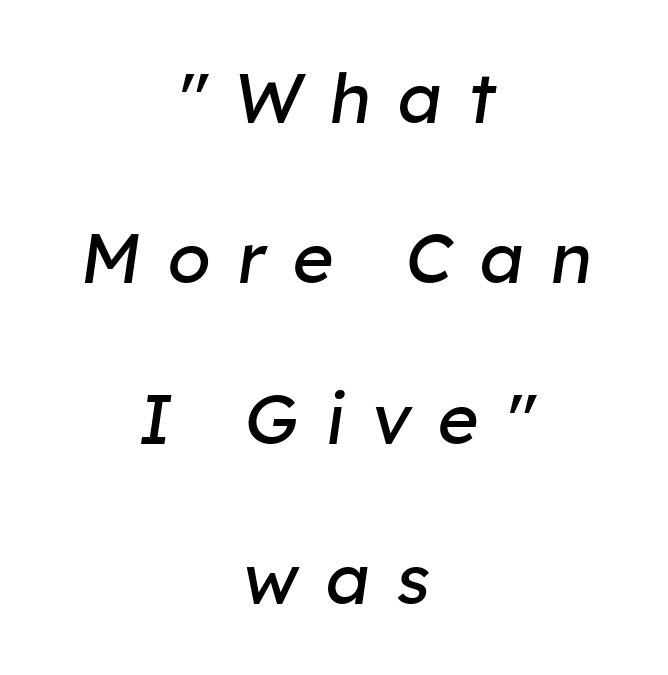
{"italic": "yes", "lean": "right", "slant_degrees": 8, "bold": "no", "weight": "regular", "width": "normal", "stroke_contrast": "low", "x_height": "medium", "monospaced": "no", "underline": "no", "align": "center", "line_spacing": "loose", "line_spacing_ratio": 2.29, "letter_spacing": "wide", "letter_spacing_em": 0.38, "glyph_px": 70}
